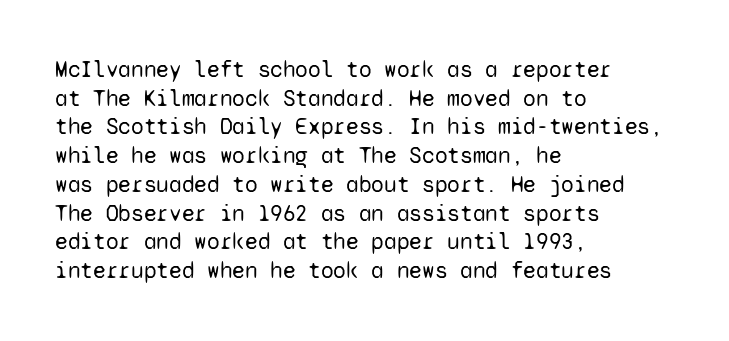
{"italic": "no", "bold": "no", "underline": "no", "align": "left", "line_spacing": "normal", "line_spacing_ratio": 1.25, "letter_spacing": "normal", "letter_spacing_em": 0.0, "glyph_px": 23}
